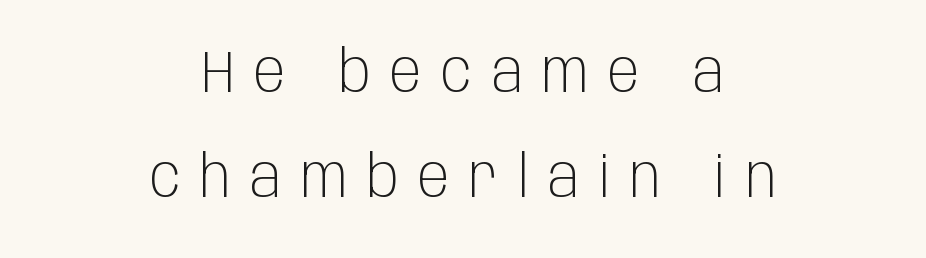
Q: Is the text bold? A: No.
Q: Is the text italic (slanted)? A: No, it is upright.
Q: Is the typeface a serif or a sans-serif typeface? A: Sans-serif.
Q: Is the text underlined? A: No.
Q: How is the paragraph aligned? A: Centered.
Q: Is the spacing between letters normal or unusually wide? A: Unusually wide.
Q: Width (condensed, normal, or wide)? A: Condensed.
Q: Stroke contrast? A: Low.
Q: x-height? A: Large.
Q: Monospaced? A: No.
